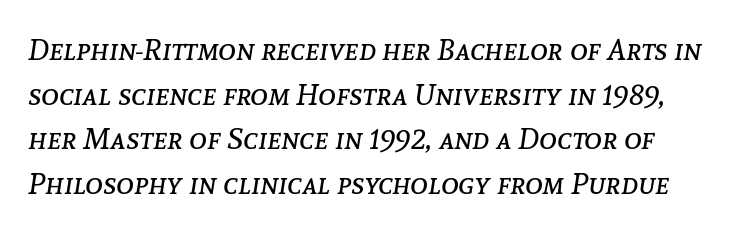
The image shows 30 px regular-weight type, italic (leaning right); set normal line spacing (1.49x), normal letter spacing, not underlined; low stroke contrast and a medium x-height.
